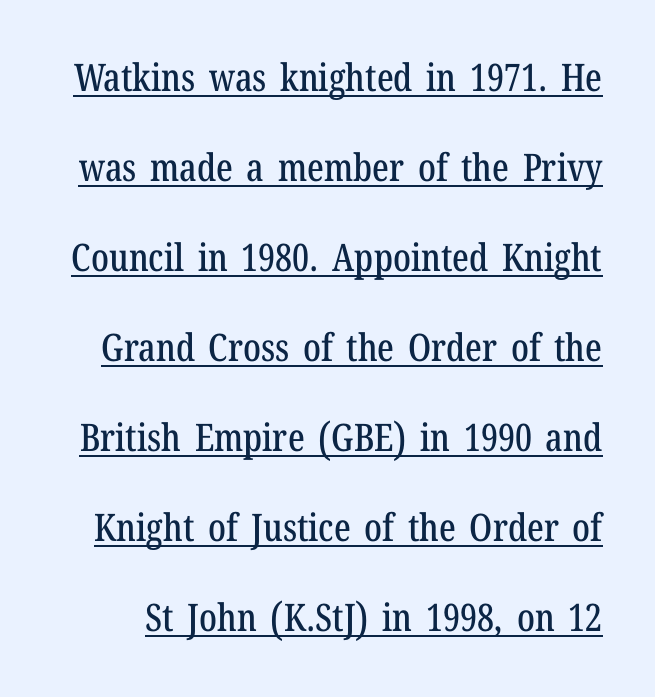
Letter spacing: default. Vertically, the passage feels expansive, rows floating well apart. Is there any slant? The stems are plumb. Does a line run under the words? Yes, clearly. Check where the strokes stop: tiny serifs finish them off.
